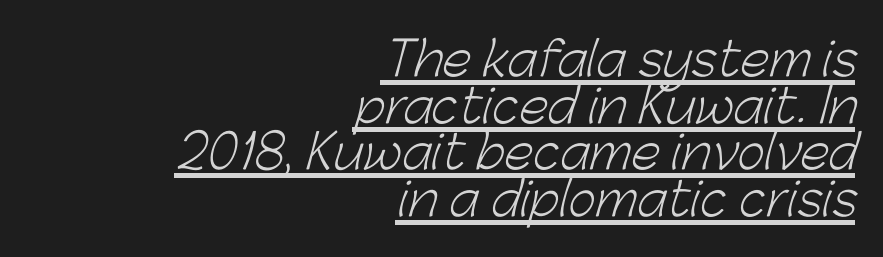
Proportional: the letters do not fall into vertical columns. The rendering shows plain stroke endings on the letterforms — a sans-serif design. A student would call this right alignment; a typographer would say flush right, rag left. Caption: standard tracking, unaltered. This is not heavy type; no bold has been used. This rendering features underlined lettering.
